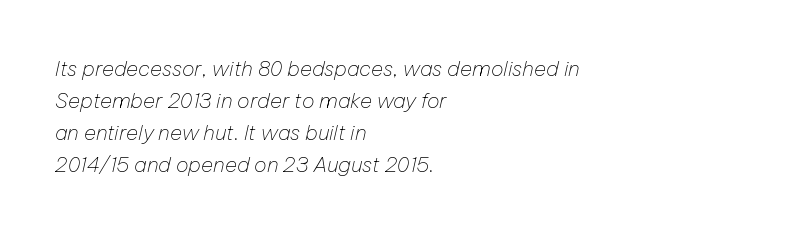
The image shows 21 px text type, italic (leaning right); set left-aligned, normal line spacing (1.53x), normal letter spacing, not underlined.
